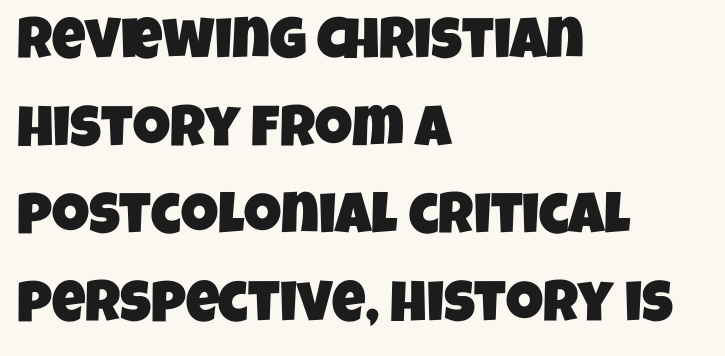
Regular leading. Proportional: the letters do not fall into vertical columns. You could call the tracking neutral — neither tight nor loose. Any mark beneath the type? The region is blank. The paragraph shown leans on its left margin.
